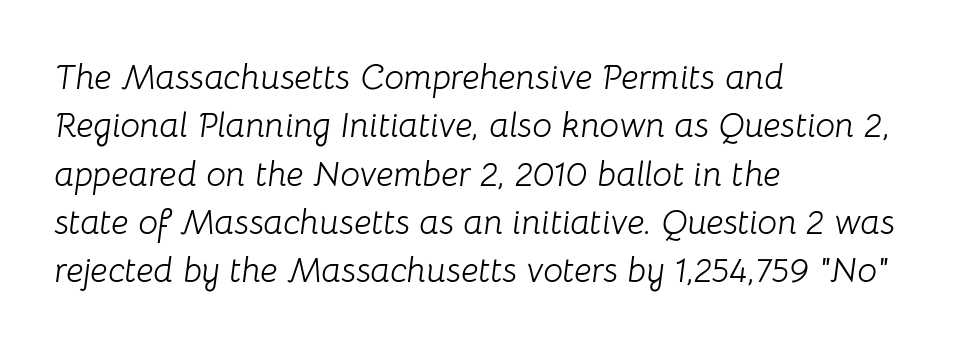
Q: Is the text bold? A: No.
Q: Is the text italic (slanted)? A: Yes, it leans right by about 8 degrees.
Q: Is the text underlined? A: No.
Q: How is the paragraph aligned? A: Left-aligned.
Q: Is the spacing between letters normal or unusually wide? A: Normal.
Q: Is the spacing between lines tight, normal or loose? A: Normal.
Q: Width (condensed, normal, or wide)? A: Normal.
Q: Stroke contrast? A: Low.
Q: x-height? A: Medium.
Q: Monospaced? A: No.
